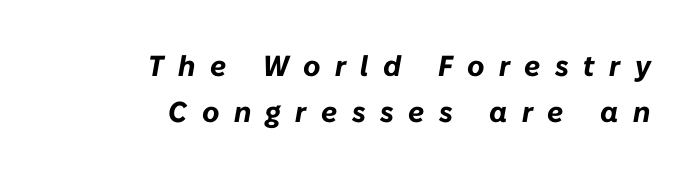
{"italic": "yes", "lean": "right", "slant_degrees": 10, "bold": "yes", "weight": "bold", "width": "normal", "stroke_contrast": "low", "x_height": "medium", "monospaced": "no", "underline": "no", "align": "right", "line_spacing": "normal", "line_spacing_ratio": 1.59, "letter_spacing": "wide", "letter_spacing_em": 0.5, "glyph_px": 29}
